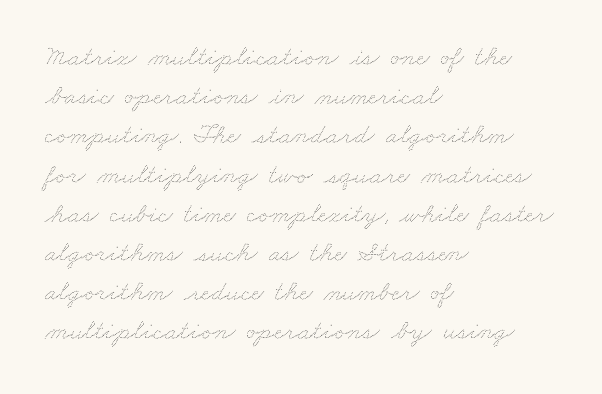
The image shows 28 px thin, wide type; set left-aligned, normal line spacing (1.4x), normal letter spacing, not underlined; medium stroke contrast and a small x-height.
